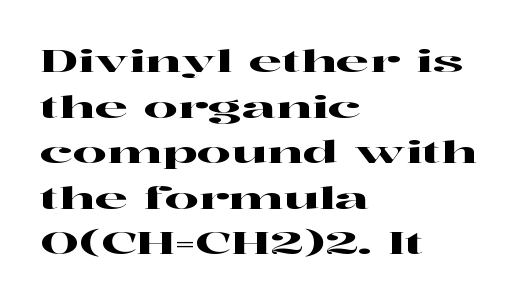
Q: Is the text italic (slanted)? A: No, it is upright.
Q: Is the typeface a serif or a sans-serif typeface? A: Serif.
Q: Is the text underlined? A: No.
Q: How is the paragraph aligned? A: Left-aligned.
Q: Is the spacing between letters normal or unusually wide? A: Normal.
Q: Is the spacing between lines tight, normal or loose? A: Normal.
Q: Width (condensed, normal, or wide)? A: Wide.
Q: Stroke contrast? A: High.
Q: x-height? A: Medium.
Q: Monospaced? A: No.
